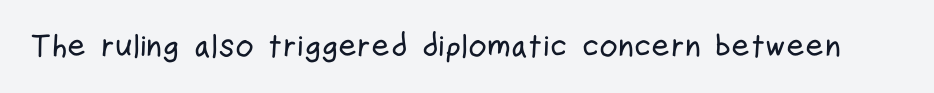
Q: Is the text italic (slanted)? A: No, it is upright.
Q: Is the typeface a serif or a sans-serif typeface? A: Sans-serif.
Q: Is the text underlined? A: No.
Q: Is the spacing between letters normal or unusually wide? A: Normal.
Q: Width (condensed, normal, or wide)? A: Condensed.
Q: Stroke contrast? A: Low.
Q: x-height? A: Medium.
Q: Monospaced? A: No.
